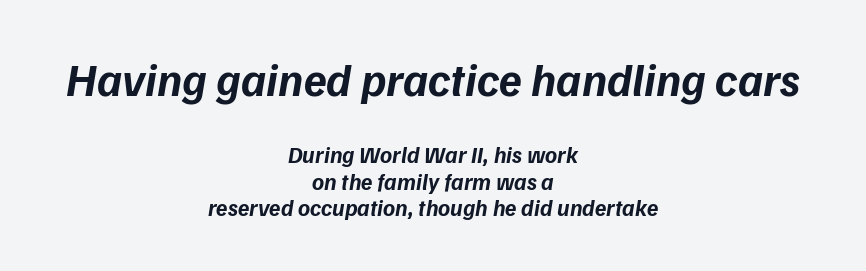
The image shows 46 px bold type, italic (leaning right); set centered, line spacing 1.17x, normal letter spacing, not underlined; the first (top) block is 2.0x larger; low stroke contrast and a medium x-height.
